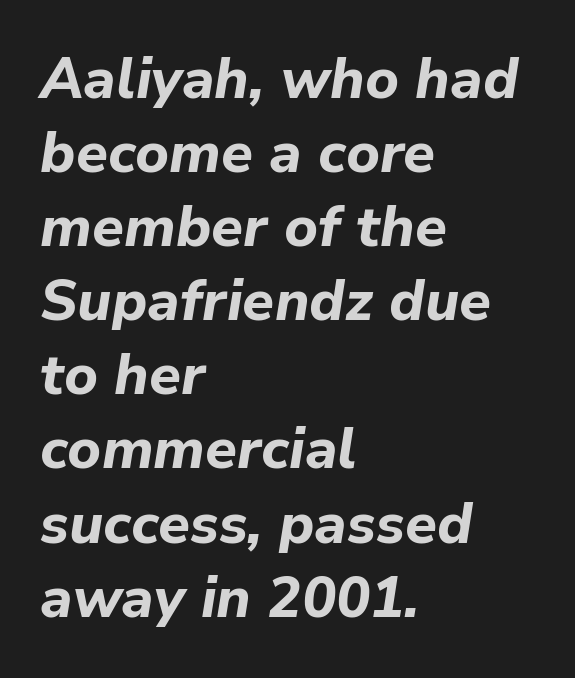
This rendering features lettering with no underline. What stands out about the letter spacing? Nothing — it is the standard amount. Character widths vary here, with narrow letters taking less room than wide ones. Compared with an ordinary text face, these strokes are far heavier — a full bold. Casual observation: everything's shoved over to the left. The typography opts for an oblique posture over an upright one.
